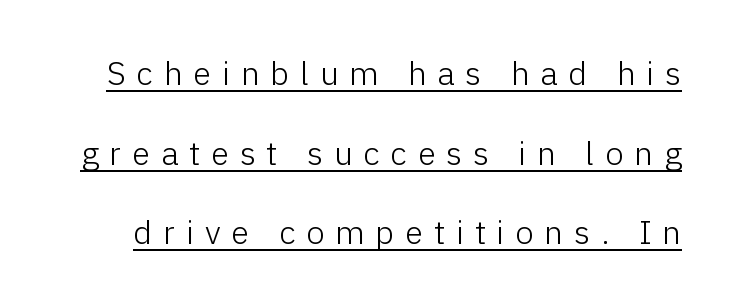
{"serif": "no", "italic": "no", "bold": "no", "weight": "light", "width": "normal", "stroke_contrast": "low", "x_height": "medium", "monospaced": "no", "underline": "yes", "line_spacing": "loose", "line_spacing_ratio": 2.41, "letter_spacing": "wide", "letter_spacing_em": 0.33, "glyph_px": 33}
